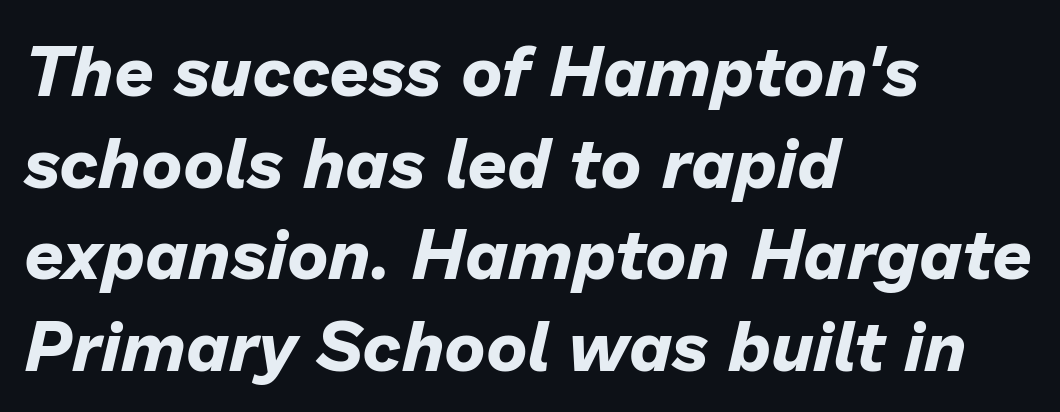
The text carries the slant typical of an italic or oblique font. Descender tails drop into unmarked territory. Think of a printed novel: that variable character pitch is what you see here. The strokes are fattened all the way to bold. Each word holds together tightly as a unit, with standard inter-letter gaps. If you drew a ruler down the left edge, every line would touch it.
